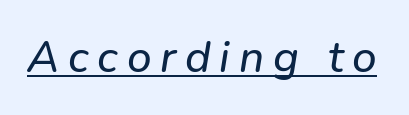
Q: Is the text italic (slanted)? A: Yes, it leans right by about 9 degrees.
Q: Is the text underlined? A: Yes.
Q: Is the spacing between letters normal or unusually wide? A: Unusually wide.
Q: Width (condensed, normal, or wide)? A: Normal.
Q: Stroke contrast? A: Low.
Q: x-height? A: Medium.
Q: Monospaced? A: No.
